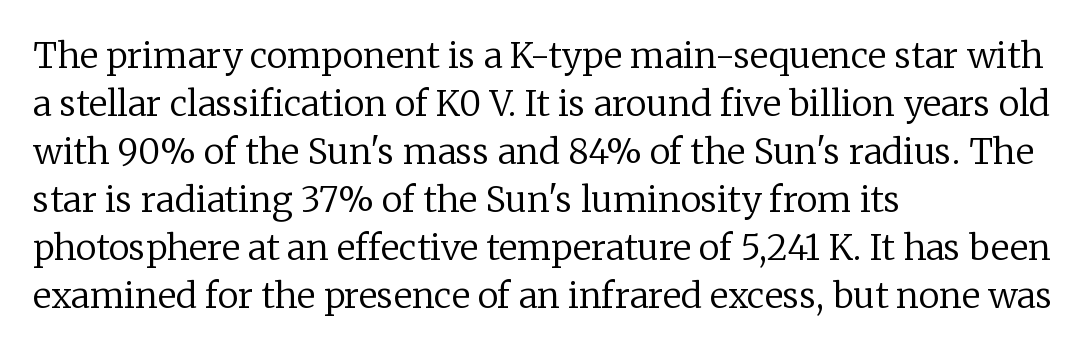
{"serif": "yes", "italic": "no", "bold": "no", "weight": "regular", "width": "normal", "stroke_contrast": "low", "x_height": "medium", "monospaced": "no", "underline": "no", "align": "left", "line_spacing": "normal", "line_spacing_ratio": 1.37, "letter_spacing": "normal", "letter_spacing_em": 0.0, "glyph_px": 35}
